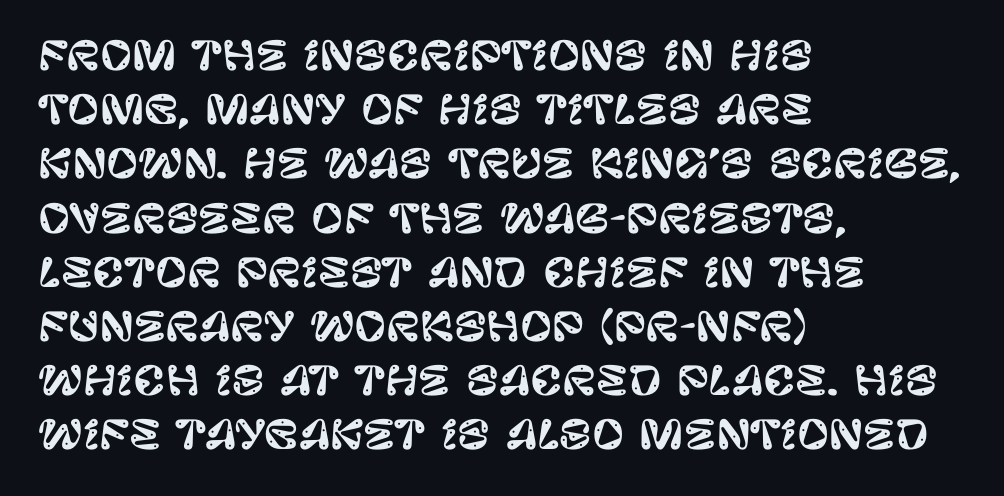
Q: Is the text italic (slanted)? A: Yes.
Q: Is the typeface a serif or a sans-serif typeface? A: Sans-serif.
Q: Is the text underlined? A: No.
Q: How is the paragraph aligned? A: Left-aligned.
Q: Is the spacing between letters normal or unusually wide? A: Normal.
Q: Is the spacing between lines tight, normal or loose? A: Normal.
Q: Width (condensed, normal, or wide)? A: Normal.
Q: Stroke contrast? A: Low.
Q: x-height? A: Large.
Q: Monospaced? A: No.
